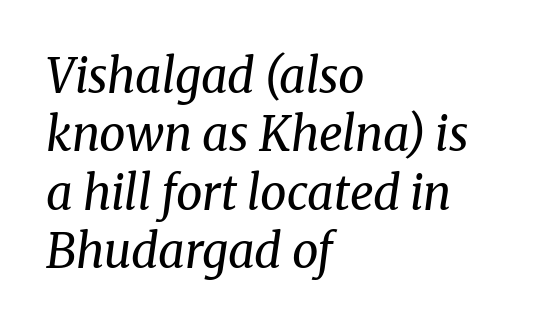
The rag falls on the right side of this text block. Underlining? Definitely not there. Does the type have serifs? Yes, each stem ends in a small foot. Tracking value appears to be zero — textbook default spacing.
